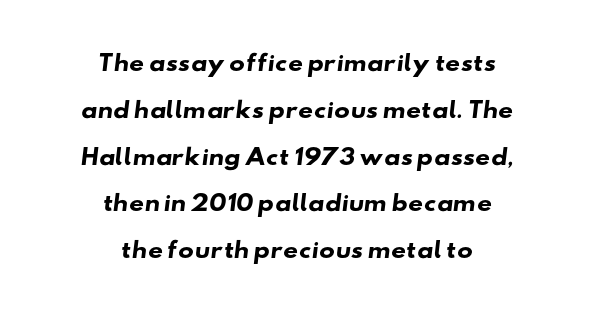
Strokes here are thick enough to call this a true bold. Only glyphs here, with clear space below each row. Each line is balanced around a shared central axis. There is no visible air inserted between adjacent glyphs.
